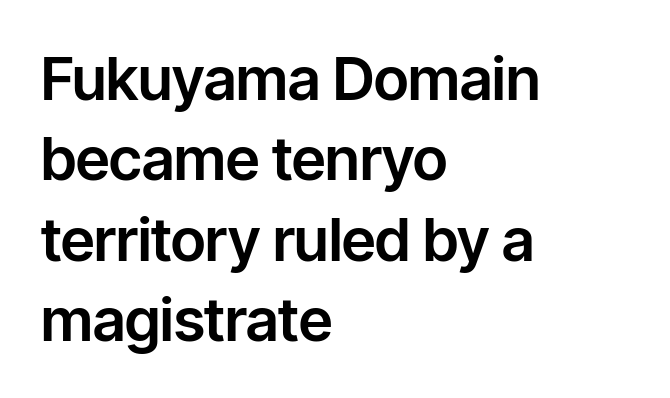
Q: Is the text italic (slanted)? A: No, it is upright.
Q: Is the typeface a serif or a sans-serif typeface? A: Sans-serif.
Q: Is the text underlined? A: No.
Q: How is the paragraph aligned? A: Left-aligned.
Q: Is the spacing between letters normal or unusually wide? A: Normal.
Q: Is the spacing between lines tight, normal or loose? A: Normal.
Q: Width (condensed, normal, or wide)? A: Normal.
Q: Stroke contrast? A: Low.
Q: x-height? A: Medium.
Q: Monospaced? A: No.
